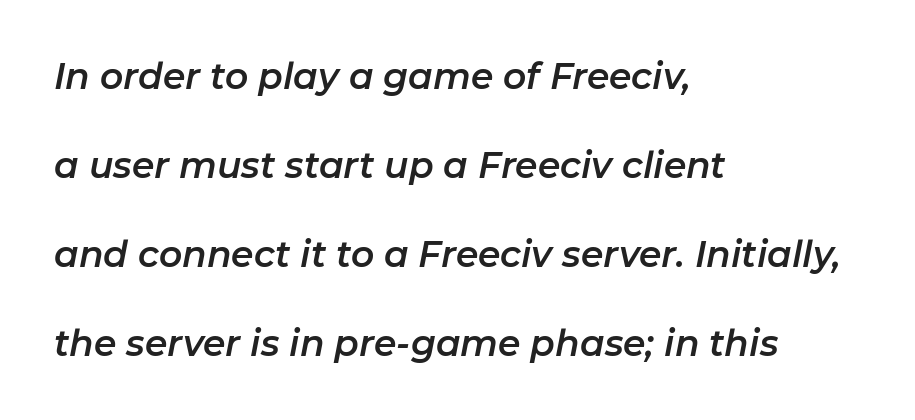
Proportional: the letters do not fall into vertical columns. Notice the wide empty band between every row — that's loose leading. Students, note that the glyphs here touch the page at normal intervals. The font's italic variant was chosen for this text.
